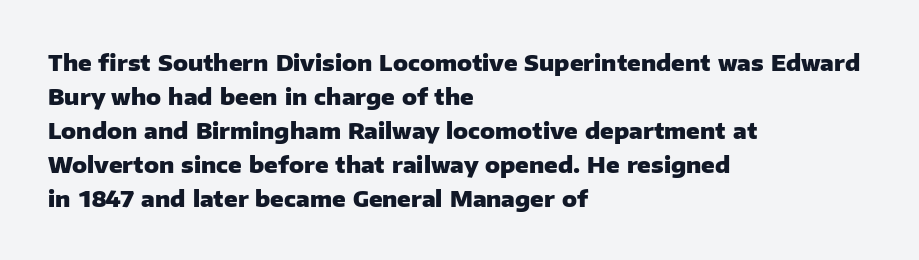
The lettering holds an erect, upright posture throughout. No word sits above an underline. Thick stems and heavy bowls — unmistakably bold. How are the letters spaced? Ordinarily, with no added tracking. Line beginnings align vertically; line endings do not.
